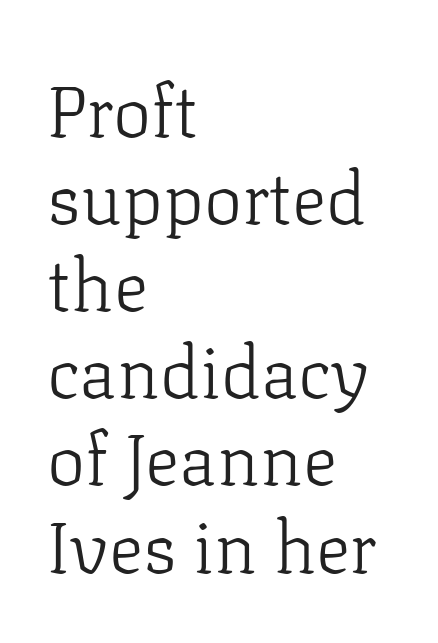
{"serif": "yes", "italic": "no", "bold": "no", "weight": "light", "width": "normal", "stroke_contrast": "low", "x_height": "medium", "monospaced": "no", "underline": "no", "align": "left", "line_spacing_ratio": 1.21, "letter_spacing": "normal", "letter_spacing_em": 0.0, "glyph_px": 72}
